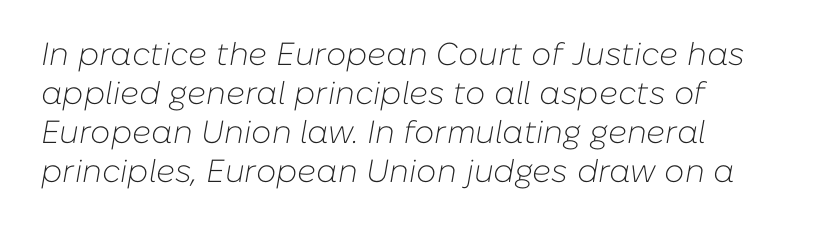
{"italic": "yes", "lean": "right", "slant_degrees": 10, "bold": "no", "weight": "light", "width": "normal", "stroke_contrast": "low", "x_height": "medium", "monospaced": "no", "underline": "no", "line_spacing_ratio": 1.22, "letter_spacing": "normal", "letter_spacing_em": 0.0, "glyph_px": 32}
